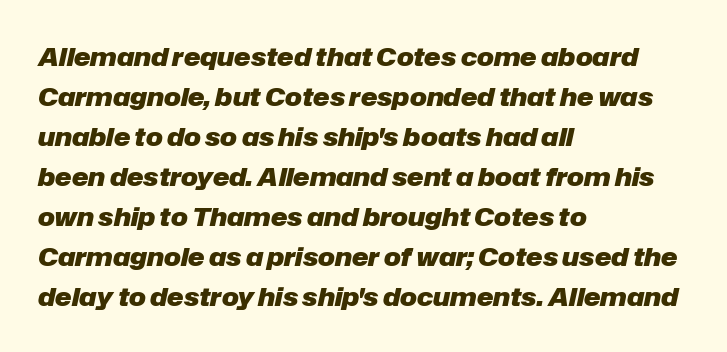
{"italic": "yes", "lean": "right", "slant_degrees": 12, "bold": "yes", "underline": "no", "align": "left", "line_spacing": "normal", "line_spacing_ratio": 1.6, "letter_spacing": "normal", "letter_spacing_em": 0.0, "glyph_px": 25}
